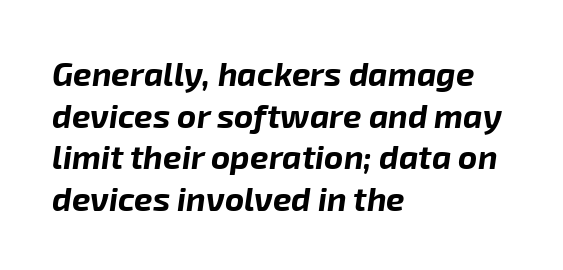
Q: Is the text bold? A: Yes.
Q: Is the text italic (slanted)? A: Yes, it leans right by about 8 degrees.
Q: Is the text underlined? A: No.
Q: How is the paragraph aligned? A: Left-aligned.
Q: Is the spacing between letters normal or unusually wide? A: Normal.
Q: Is the spacing between lines tight, normal or loose? A: Normal.
Q: Width (condensed, normal, or wide)? A: Normal.
Q: Stroke contrast? A: Low.
Q: x-height? A: Medium.
Q: Monospaced? A: No.
